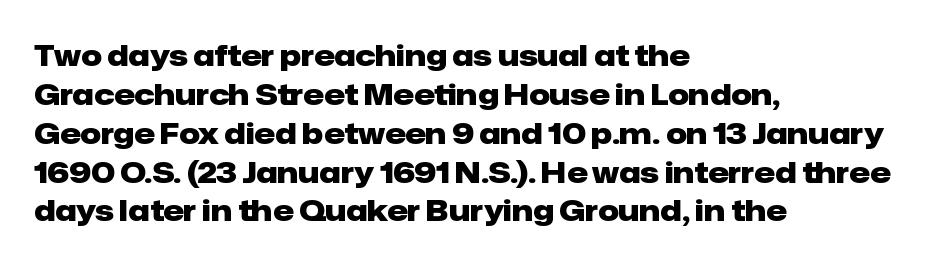
The image shows 29 px heavy sans-serif type, upright; set left-aligned, normal line spacing (1.34x), normal letter spacing, not underlined; low stroke contrast and a medium x-height.
